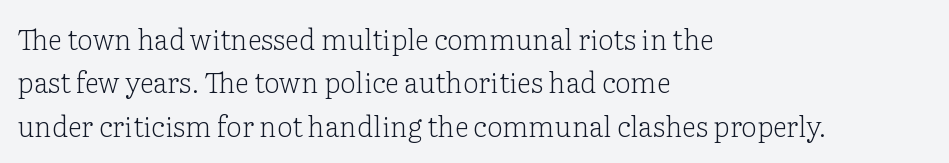
Q: Is the text bold? A: No.
Q: Is the text italic (slanted)? A: No, it is upright.
Q: Is the typeface a serif or a sans-serif typeface? A: Serif.
Q: Is the text underlined? A: No.
Q: How is the paragraph aligned? A: Left-aligned.
Q: Is the spacing between letters normal or unusually wide? A: Normal.
Q: Is the spacing between lines tight, normal or loose? A: Normal.
Q: Width (condensed, normal, or wide)? A: Normal.
Q: Stroke contrast? A: Low.
Q: x-height? A: Medium.
Q: Monospaced? A: No.
